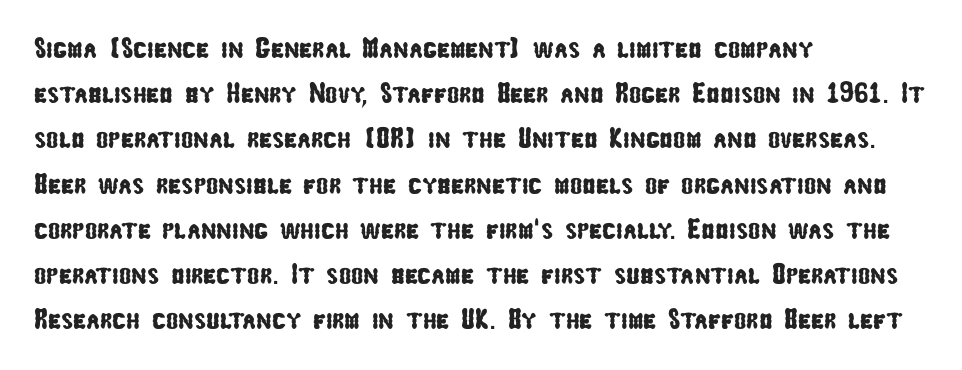
Q: Is the typeface a serif or a sans-serif typeface? A: Sans-serif.
Q: Is the text underlined? A: No.
Q: How is the paragraph aligned? A: Left-aligned.
Q: Is the spacing between letters normal or unusually wide? A: Normal.
Q: Is the spacing between lines tight, normal or loose? A: Normal.
Q: Width (condensed, normal, or wide)? A: Condensed.
Q: Stroke contrast? A: Low.
Q: x-height? A: Medium.
Q: Monospaced? A: No.
